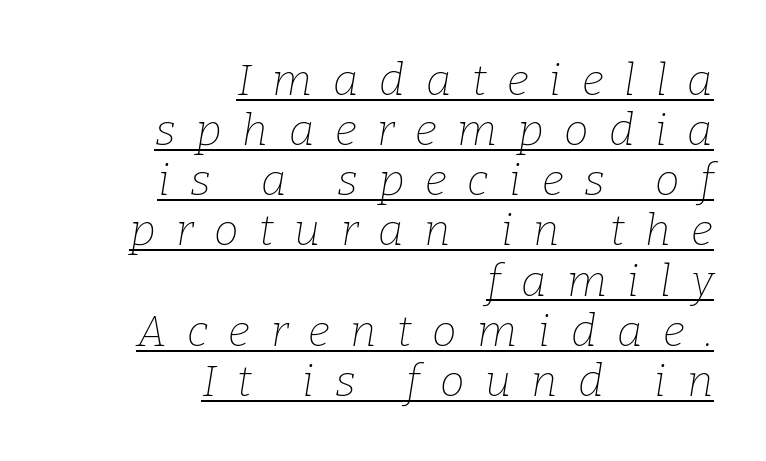
Whoever set this chose condensed vertical rhythm over breathing room. The face used here is proportionally spaced, like ordinary book or web type. Is the stroke heavy? The answer is a plain regular-or-lighter. Regarding serifs, this sample has them. Notice how a bar underscores the lettering throughout. The font's italic variant was chosen for this text.
